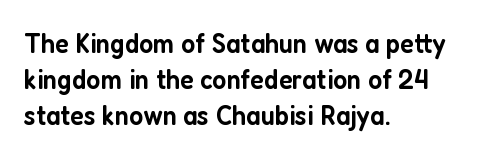
{"serif": "no", "italic": "no", "bold": "semi", "weight": "semibold", "width": "condensed", "stroke_contrast": "low", "x_height": "medium", "monospaced": "no", "underline": "no", "align": "left", "line_spacing": "normal", "line_spacing_ratio": 1.25, "letter_spacing": "normal", "letter_spacing_em": 0.0, "glyph_px": 29}
